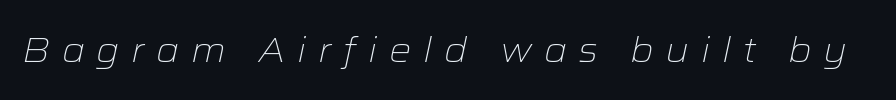
{"italic": "yes", "lean": "right", "slant_degrees": 12, "bold": "no", "weight": "light", "width": "wide", "stroke_contrast": "low", "x_height": "medium", "monospaced": "no", "underline": "no", "letter_spacing": "wide", "letter_spacing_em": 0.33, "glyph_px": 35}
